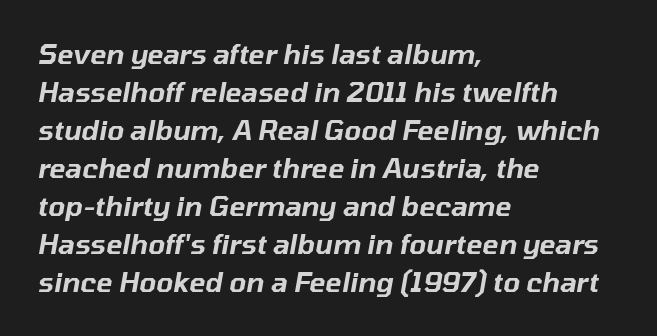
Quick note: underline off. Where is the straight margin? On the left. The rows are spaced the way most documents space them. Glyph-to-glyph distance matches everyday printed text. A typesetter would mark this as italic.
